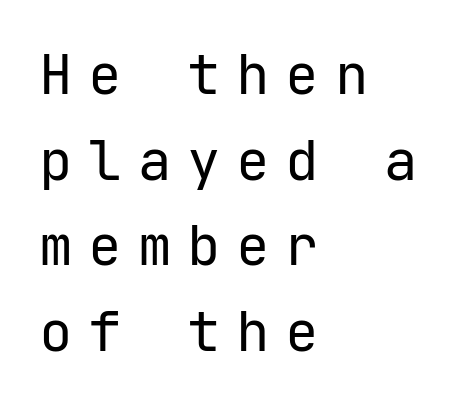
This rendering widens character spacing well past its baseline value. Check under the words: just untouched page. Reading down the block, your eye returns to a fixed left position each line. These lines are rendered in a fixed-pitch font. No heavy texture on the line: the type isn't bold.
